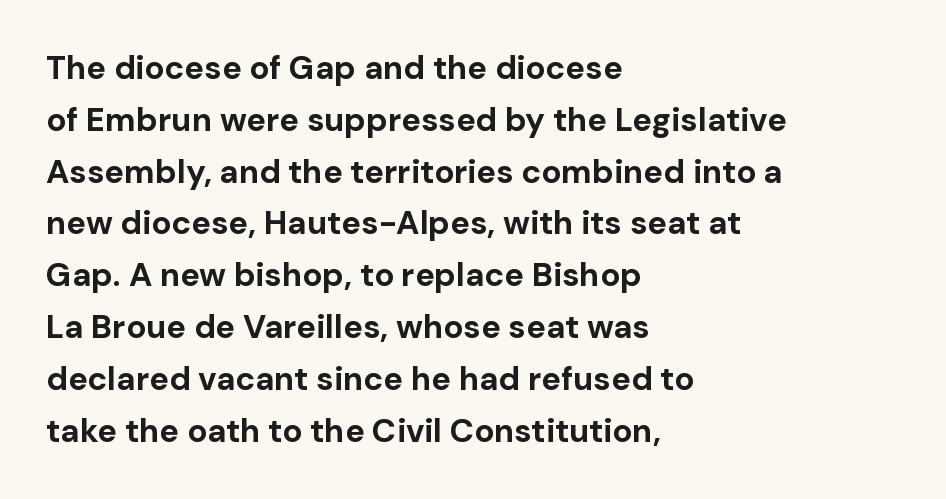
Q: Is the text bold? A: Yes.
Q: Is the text italic (slanted)? A: No, it is upright.
Q: Is the typeface a serif or a sans-serif typeface? A: Sans-serif.
Q: Is the text underlined? A: No.
Q: How is the paragraph aligned? A: Left-aligned.
Q: Is the spacing between letters normal or unusually wide? A: Normal.
Q: Is the spacing between lines tight, normal or loose? A: Normal.
Q: Width (condensed, normal, or wide)? A: Normal.
Q: Stroke contrast? A: Low.
Q: x-height? A: Medium.
Q: Monospaced? A: No.
